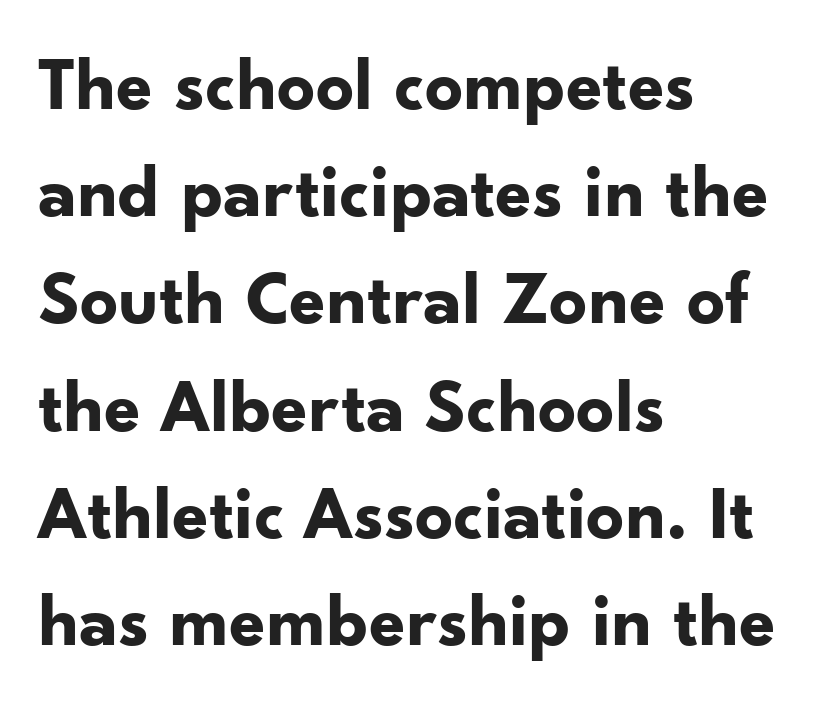
The face used here has the dense, thick strokes of a bold. Varying glyph widths throughout — classic text-font behaviour. The rows are spaced the way most documents space them. The rendering anchors every line to the left-hand side.
